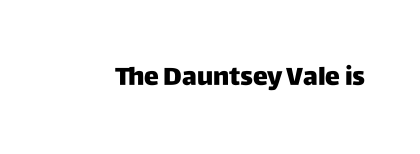
Q: Is the text bold? A: Yes.
Q: Is the text italic (slanted)? A: No, it is upright.
Q: Is the text underlined? A: No.
Q: Is the spacing between letters normal or unusually wide? A: Normal.
